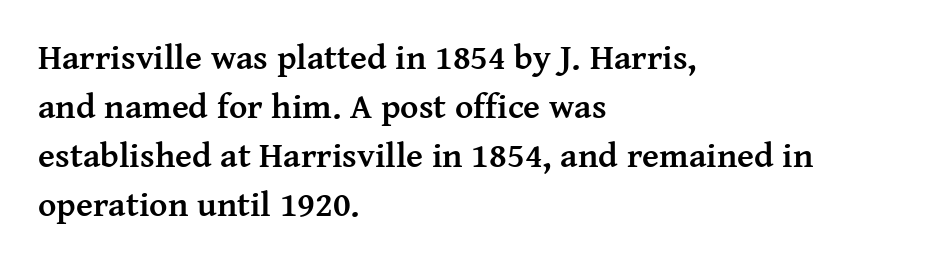
{"serif": "yes", "italic": "no", "bold": "yes", "weight": "semibold", "width": "normal", "stroke_contrast": "medium", "x_height": "medium", "monospaced": "no", "underline": "no", "align": "left", "line_spacing": "normal", "line_spacing_ratio": 1.4, "letter_spacing": "normal", "letter_spacing_em": 0.0, "glyph_px": 35}
